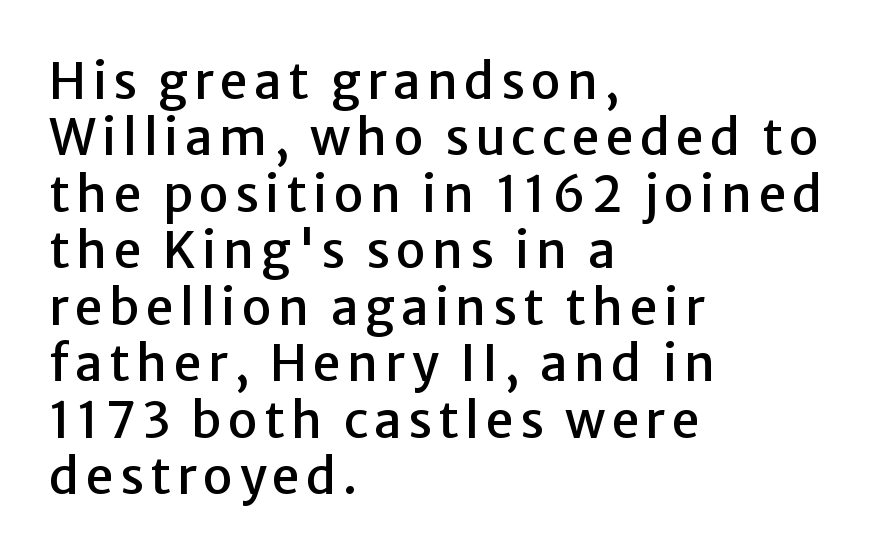
Q: Is the text italic (slanted)? A: No, it is upright.
Q: Is the typeface a serif or a sans-serif typeface? A: Sans-serif.
Q: Is the text underlined? A: No.
Q: How is the paragraph aligned? A: Left-aligned.
Q: Is the spacing between lines tight, normal or loose? A: Tight.
Q: Width (condensed, normal, or wide)? A: Normal.
Q: Stroke contrast? A: Low.
Q: x-height? A: Medium.
Q: Monospaced? A: No.
